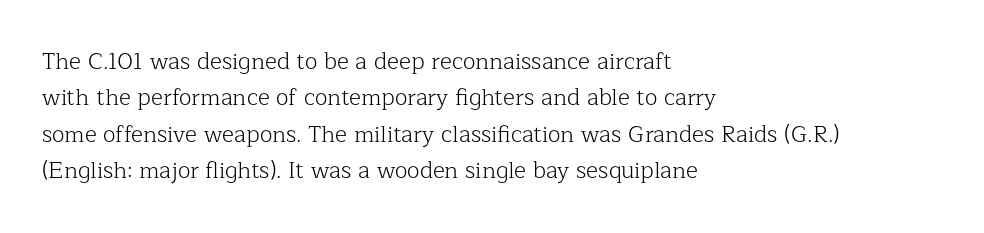
{"italic": "no", "bold": "no", "underline": "no", "align": "left", "line_spacing": "normal", "line_spacing_ratio": 1.58, "letter_spacing": "normal", "letter_spacing_em": 0.0, "glyph_px": 23}
